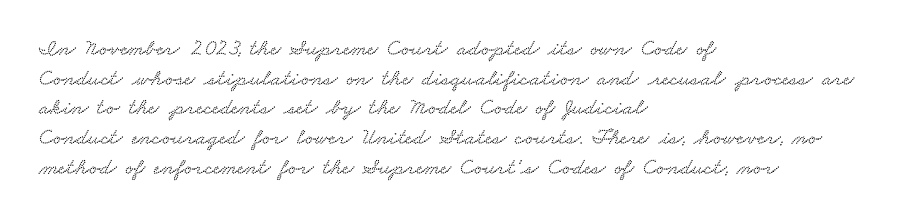
The image shows 23 px text type; set left-aligned, normal line spacing (1.29x), normal letter spacing, not underlined.
